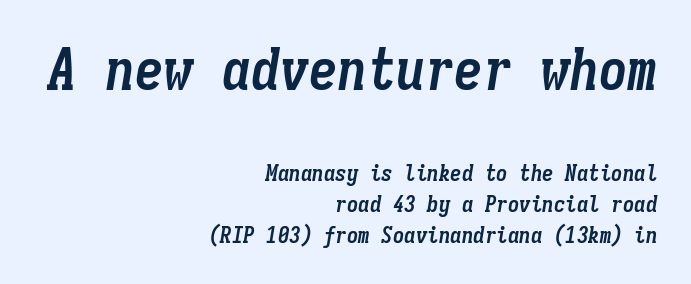
Q: Is the text bold? A: Yes.
Q: Is the text italic (slanted)? A: Yes, it leans right by about 9 degrees.
Q: Is the text underlined? A: No.
Q: How is the paragraph aligned? A: Right-aligned.
Q: Is the spacing between letters normal or unusually wide? A: Normal.
Q: Is the spacing between lines tight, normal or loose? A: Normal.
Q: Which block of text is set in a larger size, the first (top) or the second (bottom)? A: The first (top) one.
Q: Width (condensed, normal, or wide)? A: Condensed.
Q: Stroke contrast? A: Low.
Q: x-height? A: Medium.
Q: Monospaced? A: Yes.
